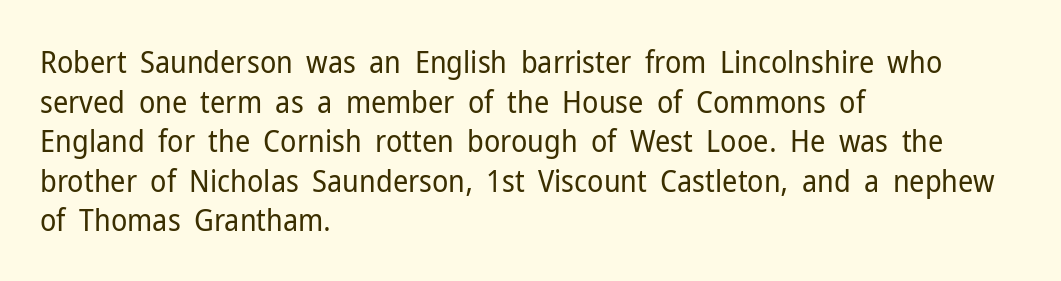
{"serif": "no", "italic": "no", "bold": "no", "weight": "regular", "width": "normal", "stroke_contrast": "low", "x_height": "medium", "monospaced": "no", "underline": "no", "align": "left", "line_spacing": "normal", "line_spacing_ratio": 1.32, "letter_spacing": "normal", "letter_spacing_em": 0.0, "glyph_px": 30}
